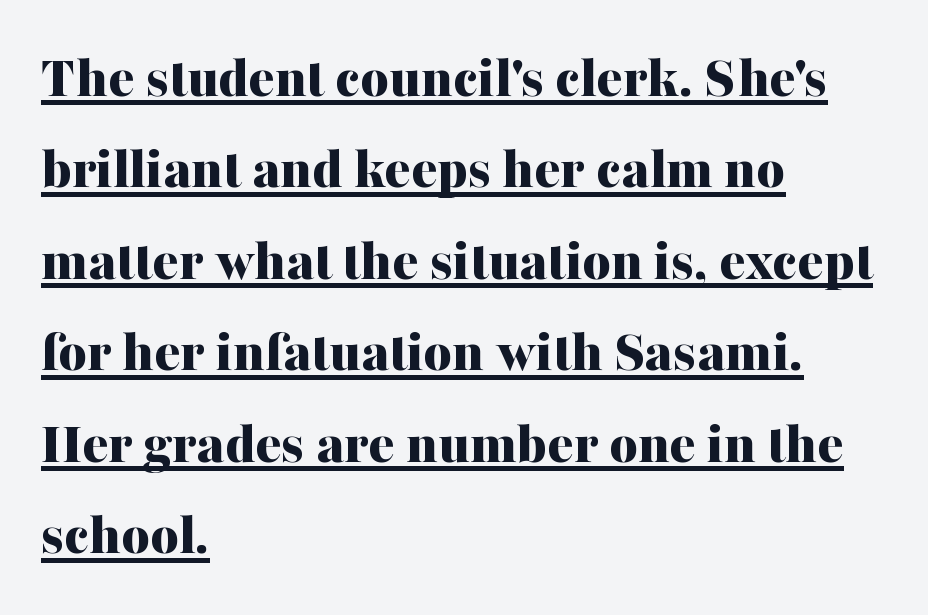
The line texture is even and compact thanks to regular tracking. Each new line begins a customary step beneath the previous one. The text block is weighted toward the left margin, trailing off unevenly rightward. The words here are underlined. To sum up the face: it has serifs.
